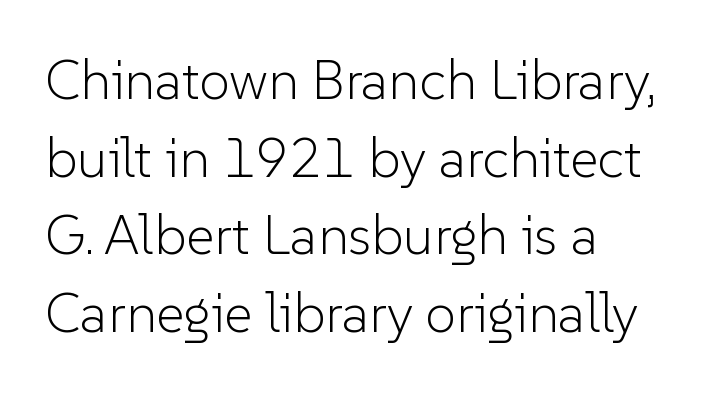
{"serif": "no", "italic": "no", "bold": "no", "weight": "light", "width": "normal", "stroke_contrast": "low", "x_height": "medium", "monospaced": "no", "underline": "no", "align": "left", "line_spacing": "normal", "line_spacing_ratio": 1.41, "letter_spacing": "normal", "letter_spacing_em": 0.0, "glyph_px": 55}
